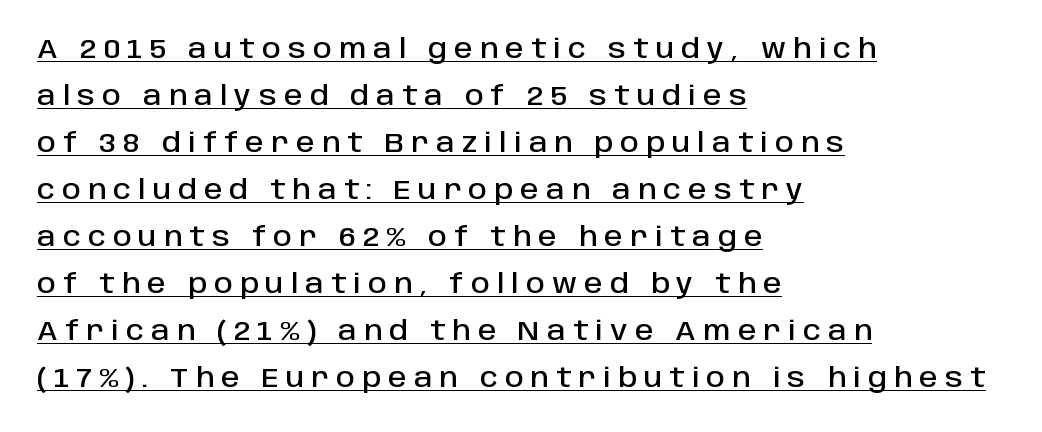
The image shows 26 px text type, upright; set left-aligned, line spacing 1.81x, unusually wide letter spacing (+0.28 em), underlined.
